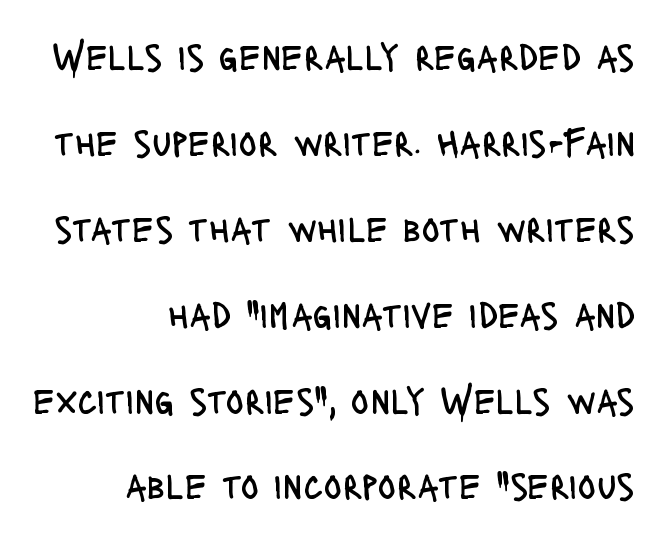
The image shows 38 px regular-weight, condensed sans-serif type, upright; set right-aligned, loose line spacing (2.26x), normal letter spacing, not underlined; low stroke contrast and a large x-height.
